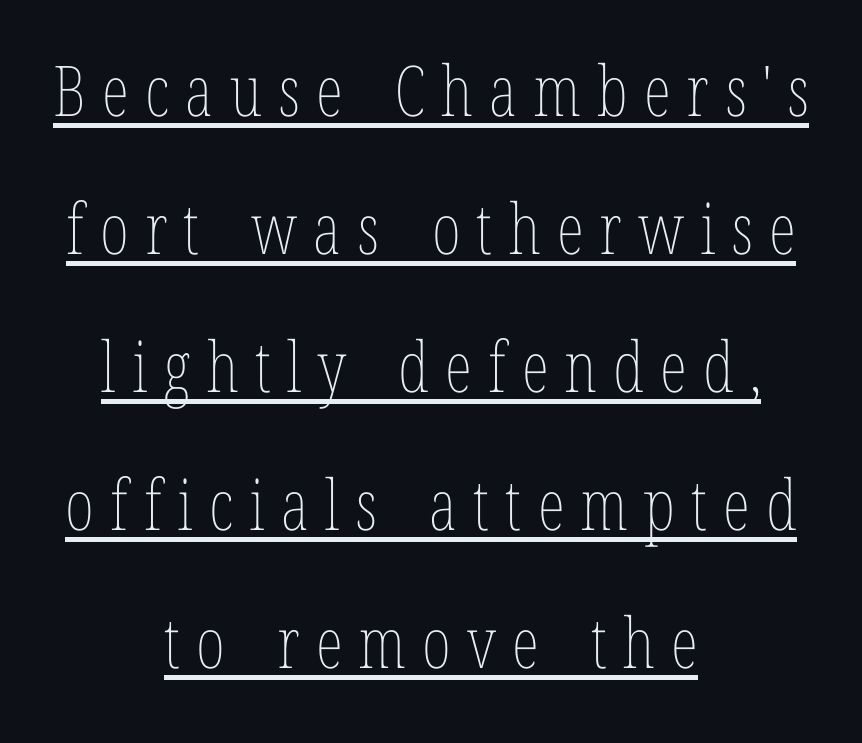
Descenders here cross a horizontal rule under the line. Weight: not bold — regular or lighter. Note the varied advance widths — an 'i' is clearly narrower than an 'm'. Look at the tracking — it's clearly loosened, letters drifting apart.
